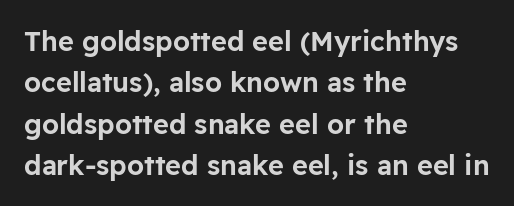
Successive baselines arrive at the customary interval. Short and long lines alike share a common starting point at left. Italic: no, the glyphs are upright roman. Short note: letters normally spaced. Quick note: underline off.
